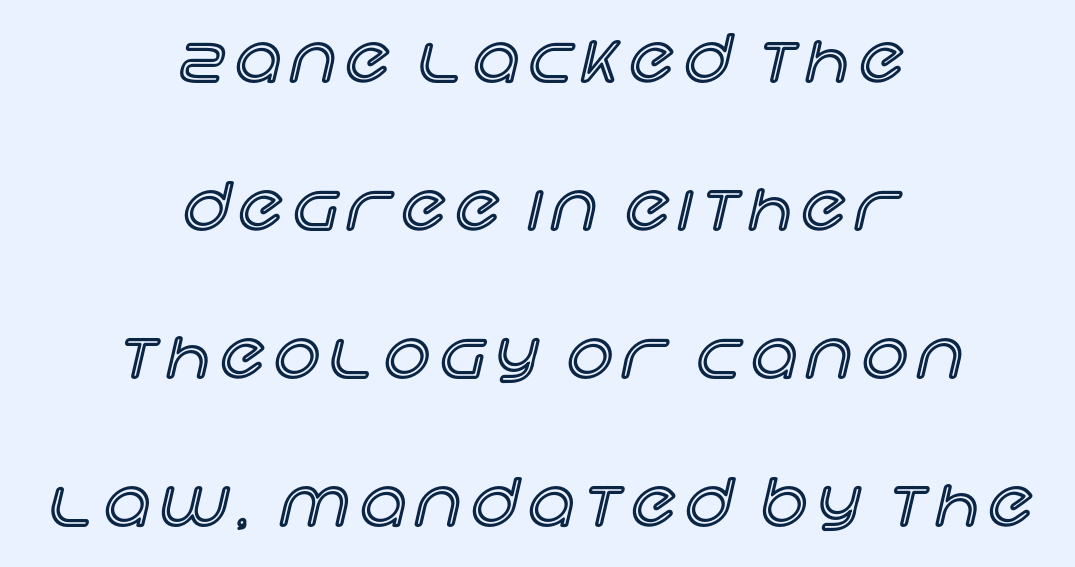
{"width": "normal", "x_height": "large", "monospaced": "no", "underline": "no", "align": "center", "line_spacing": "loose", "line_spacing_ratio": 2.31, "glyph_px": 64}
